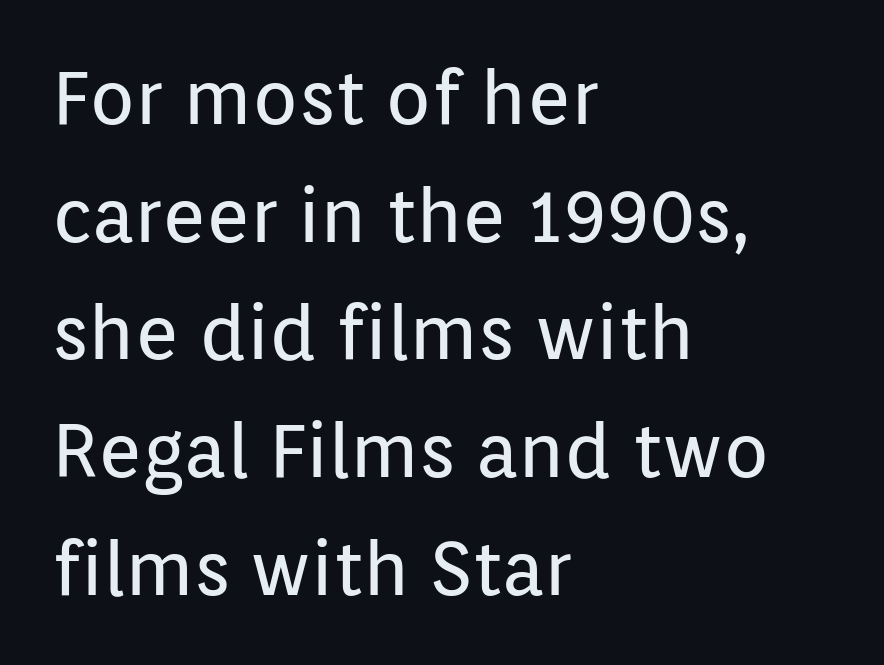
Tall strokes in this sample are plumb rather than angled. A bare baseline throughout the passage. The font family rendered here belongs to the sans-serif group. Students, note that the glyphs here touch the page at normal intervals.
